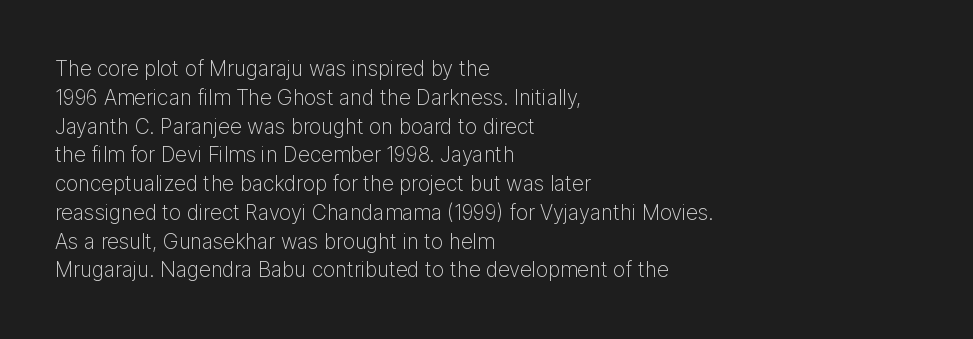
{"italic": "no", "bold": "no", "underline": "no", "align": "left", "line_spacing": "normal", "line_spacing_ratio": 1.37, "letter_spacing": "normal", "letter_spacing_em": 0.0, "glyph_px": 21}
